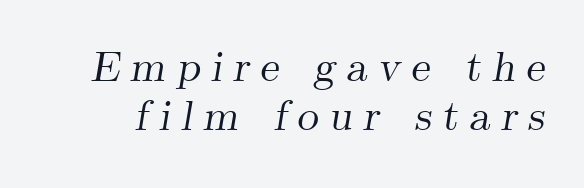
Check where the strokes stop: tiny serifs finish them off. Clear beneath every line of the passage. Spacing between characters has been opened up far beyond the box default. Vertical spacing — tight. The rendering uses natural spacing where letterforms have individual widths. The axis of the letterforms is tilted away from vertical.
